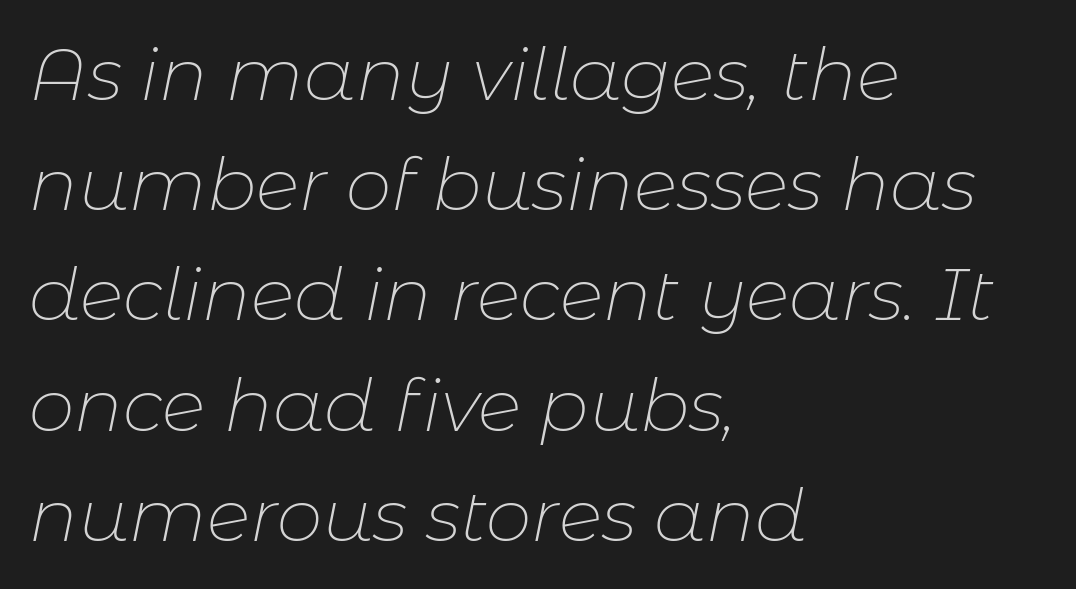
The image shows 73 px thin type, italic (leaning right); set left-aligned, normal line spacing (1.51x), normal letter spacing, not underlined; low stroke contrast and a medium x-height.
